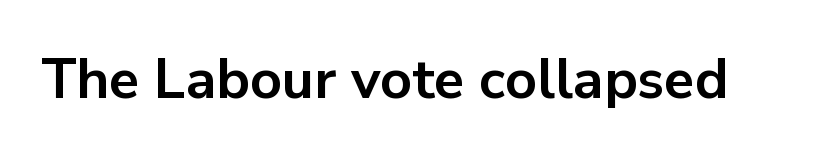
Q: Is the text bold? A: Yes.
Q: Is the text italic (slanted)? A: No, it is upright.
Q: Is the typeface a serif or a sans-serif typeface? A: Sans-serif.
Q: Is the text underlined? A: No.
Q: Is the spacing between letters normal or unusually wide? A: Normal.
Q: Width (condensed, normal, or wide)? A: Normal.
Q: Stroke contrast? A: Low.
Q: x-height? A: Medium.
Q: Monospaced? A: No.
